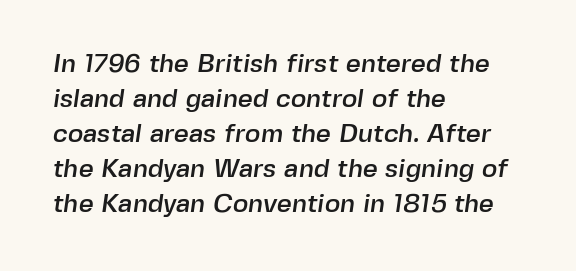
The image shows 26 px text type; set left-aligned, normal line spacing (1.35x), normal letter spacing, not underlined.
